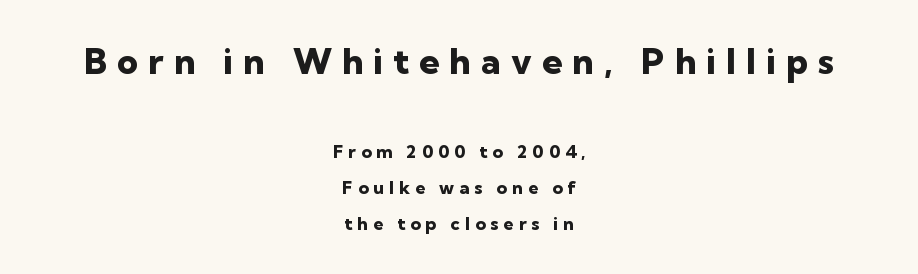
The whitespace from short lines is split evenly between both sides. Every character sits straight up, as roman type does. The rendering uses natural spacing where letterforms have individual widths. Quick note: underline off. Letter spacing: wide.
